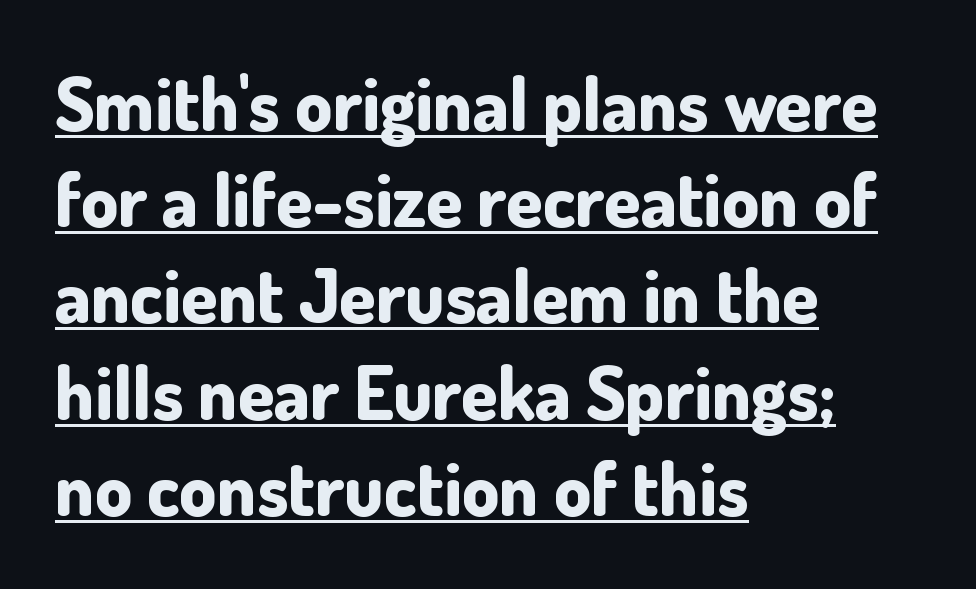
Q: Is the text bold? A: Yes.
Q: Is the text italic (slanted)? A: No, it is upright.
Q: Is the typeface a serif or a sans-serif typeface? A: Sans-serif.
Q: Is the text underlined? A: Yes.
Q: How is the paragraph aligned? A: Left-aligned.
Q: Is the spacing between letters normal or unusually wide? A: Normal.
Q: Is the spacing between lines tight, normal or loose? A: Normal.
Q: Width (condensed, normal, or wide)? A: Normal.
Q: Stroke contrast? A: Low.
Q: x-height? A: Small.
Q: Monospaced? A: No.
